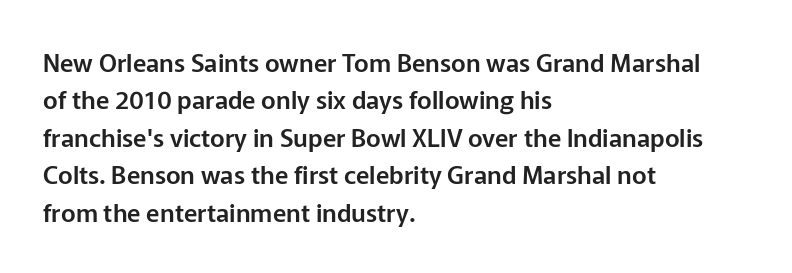
The rendering anchors every line to the left-hand side. The vertical gap from one line to the next is medium. The letterforms sit shoulder to shoulder at normal distance. Lines of text with bare space underneath. This is roman type, the default non-slanted kind.
